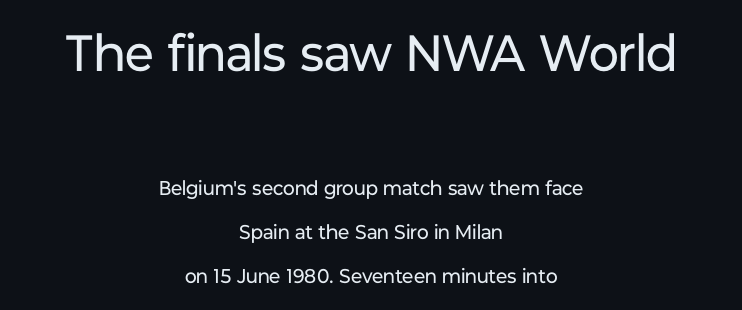
What stands out about the letter spacing? Nothing — it is the standard amount. The upper block of text is set noticeably larger than the block beneath it. This sample trades compactness for vertical openness between lines. Reading down the block, each line starts at a different indent, mirrored at its end. This sample has the flowing, uneven cadence of proportional lettering.
